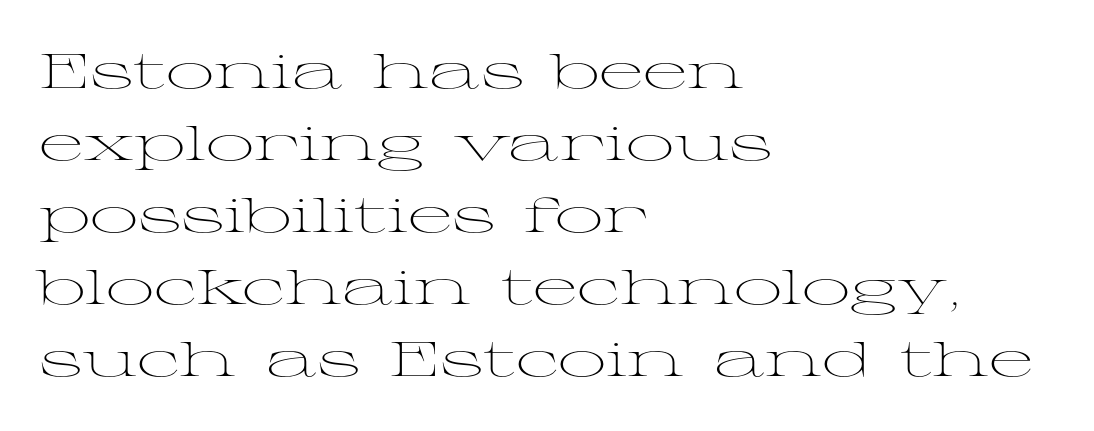
Nothing unusual about the tracking: characters are spaced as the font intends. Quick note: not italic, upright. The weight tops out at a normal text grade. Underlining? Definitely not there.
